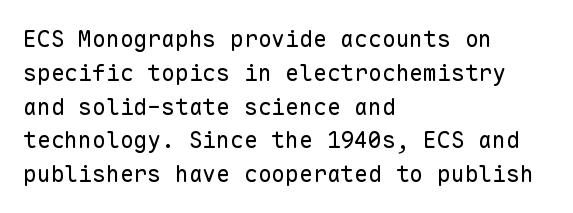
{"italic": "no", "bold": "no", "underline": "no", "align": "left", "line_spacing": "normal", "line_spacing_ratio": 1.47, "letter_spacing": "normal", "letter_spacing_em": 0.0, "glyph_px": 23}
